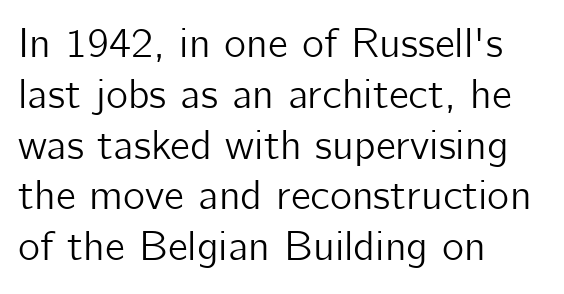
{"serif": "no", "italic": "no", "width": "normal", "stroke_contrast": "low", "x_height": "medium", "monospaced": "no", "underline": "no", "align": "left", "line_spacing_ratio": 1.21, "letter_spacing": "normal", "letter_spacing_em": 0.0, "glyph_px": 42}
